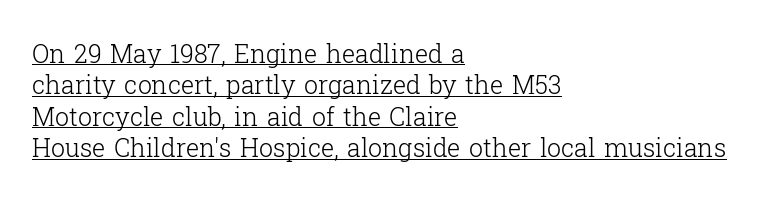
{"italic": "no", "bold": "no", "underline": "yes", "align": "left", "line_spacing": "normal", "line_spacing_ratio": 1.26, "letter_spacing": "normal", "letter_spacing_em": 0.0, "glyph_px": 25}
